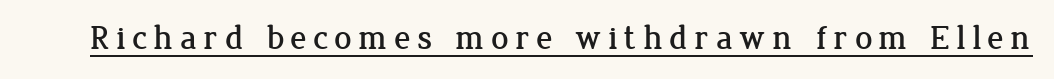
Q: Is the text italic (slanted)? A: No, it is upright.
Q: Is the typeface a serif or a sans-serif typeface? A: Serif.
Q: Is the text underlined? A: Yes.
Q: Width (condensed, normal, or wide)? A: Normal.
Q: Stroke contrast? A: Low.
Q: x-height? A: Medium.
Q: Monospaced? A: No.
